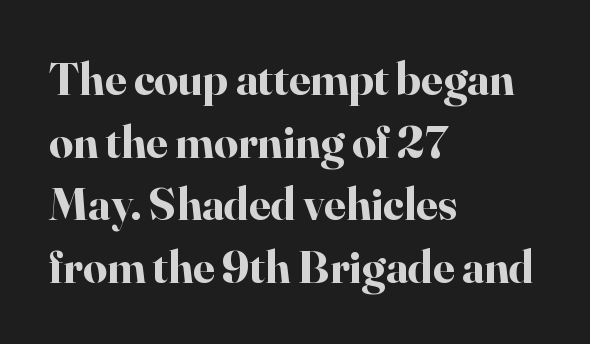
The image shows 47 px bold serif type, upright; set left-aligned, normal line spacing (1.33x), normal letter spacing, not underlined; high stroke contrast and a small x-height.
